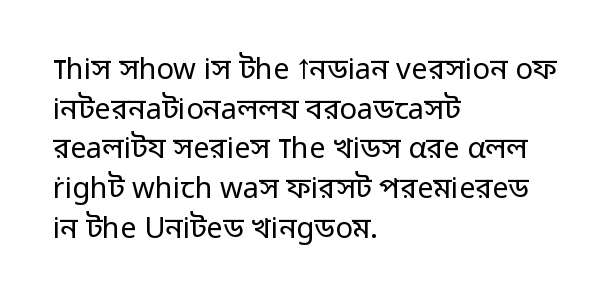
Q: Is the text bold? A: No.
Q: Is the text italic (slanted)? A: No, it is upright.
Q: Is the typeface a serif or a sans-serif typeface? A: Sans-serif.
Q: Is the text underlined? A: No.
Q: How is the paragraph aligned? A: Left-aligned.
Q: Is the spacing between letters normal or unusually wide? A: Normal.
Q: Is the spacing between lines tight, normal or loose? A: Normal.
Q: Width (condensed, normal, or wide)? A: Normal.
Q: Stroke contrast? A: Low.
Q: x-height? A: Medium.
Q: Monospaced? A: No.
